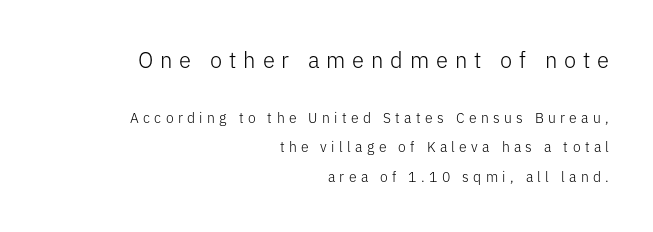
Q: Is the text bold? A: No.
Q: Is the text italic (slanted)? A: No, it is upright.
Q: Is the text underlined? A: No.
Q: How is the paragraph aligned? A: Right-aligned.
Q: Is the spacing between letters normal or unusually wide? A: Unusually wide.
Q: Is the spacing between lines tight, normal or loose? A: Loose.
Q: Which block of text is set in a larger size, the first (top) or the second (bottom)? A: The first (top) one.
